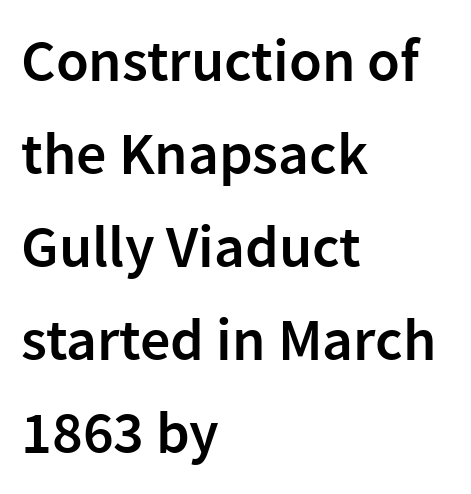
Q: Is the text bold? A: Semi-bold.
Q: Is the text italic (slanted)? A: No, it is upright.
Q: Is the typeface a serif or a sans-serif typeface? A: Sans-serif.
Q: Is the text underlined? A: No.
Q: How is the paragraph aligned? A: Left-aligned.
Q: Is the spacing between letters normal or unusually wide? A: Normal.
Q: Is the spacing between lines tight, normal or loose? A: Normal.
Q: Width (condensed, normal, or wide)? A: Normal.
Q: Stroke contrast? A: Low.
Q: x-height? A: Medium.
Q: Monospaced? A: No.
